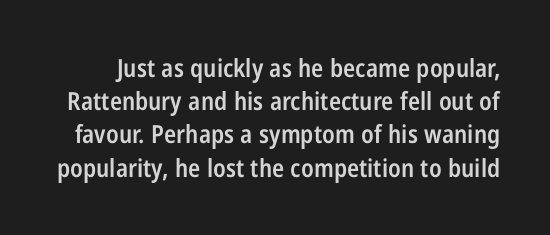
Is there much room between lines? A standard amount, neither cramped nor airy. Every character sits straight up, as roman type does. Plain, unruled lines of type. These words are printed semibold, heavier than regular yet not bold. The type is set solid horizontally, with unmodified tracking.
